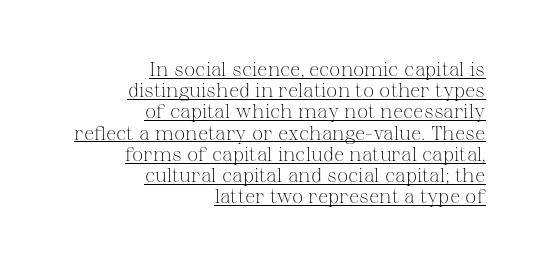
The image shows 20 px text type, upright; set right-aligned, tight line spacing (1.06x), normal letter spacing, underlined.
